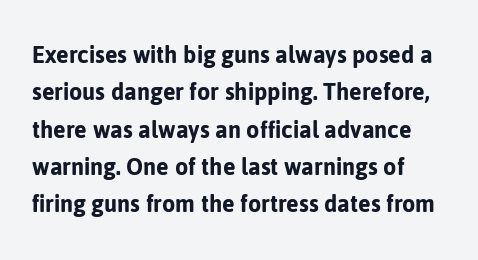
The image shows 27 px text type, upright; set left-aligned, normal line spacing (1.38x), normal letter spacing, not underlined.
